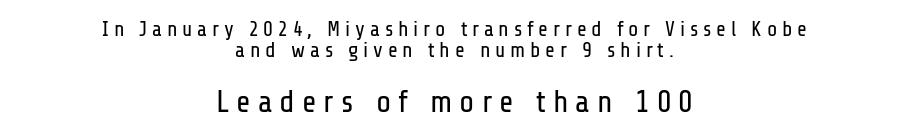
The image shows 31 px regular-weight, condensed sans-serif type, upright; set centered, tight line spacing (1.01x), unusually wide letter spacing (+0.23 em), not underlined; the second (bottom) block is 1.48x larger; low stroke contrast and a medium x-height.
